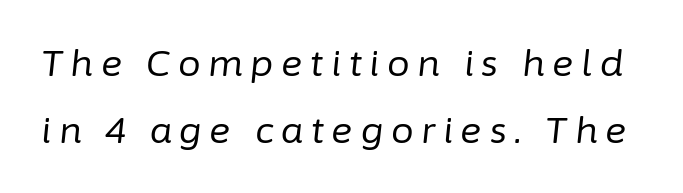
A bare baseline throughout the passage. Note the varied advance widths — an 'i' is clearly narrower than an 'm'. Bold? No — there's no thickening of the strokes. You could only call the tracking loose — the letters float apart. The letters are slanted; this is an italic face.
